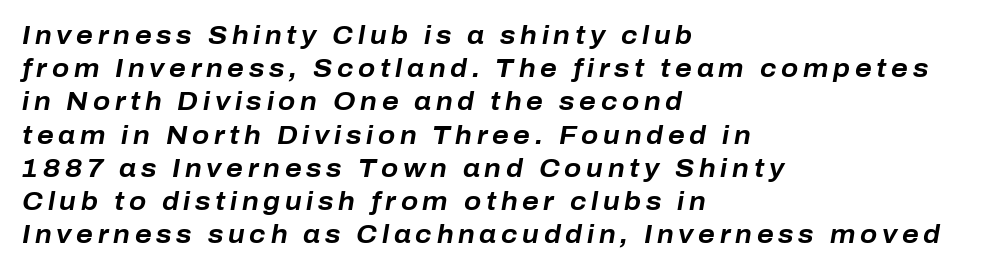
Look at the stroke-to-counter ratio: heavy, a bold. Layout note: lines flush left. The line-height multiplier appears to be the usual default. Posture: slanted.
